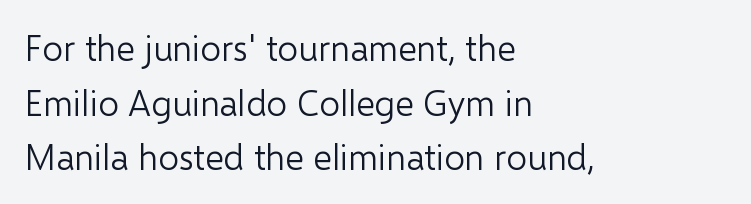
The passage shown is typed in a proportional face where columns would drift. Posture: upright roman. Check where the strokes stop: nothing finishes them off — pure sans. Tracking value appears to be zero — textbook default spacing. Lines of text with bare space underneath. Summary of weight: not heavy and not bold.
